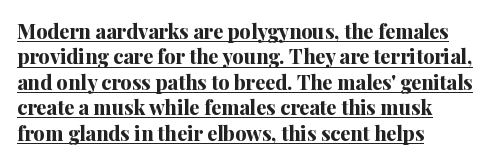
{"italic": "no", "bold": "yes", "underline": "yes", "align": "left", "line_spacing": "normal", "line_spacing_ratio": 1.27, "letter_spacing": "normal", "letter_spacing_em": 0.0, "glyph_px": 20}
